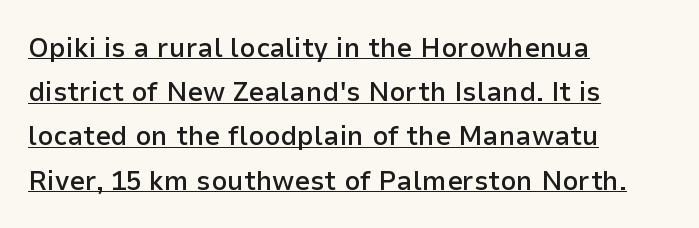
{"serif": "no", "italic": "no", "bold": "semi", "weight": "semibold", "width": "normal", "stroke_contrast": "low", "x_height": "medium", "monospaced": "no", "underline": "yes", "align": "left", "line_spacing": "normal", "line_spacing_ratio": 1.58, "letter_spacing": "normal", "letter_spacing_em": 0.0, "glyph_px": 28}
